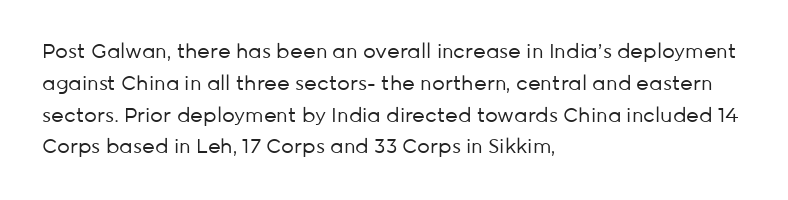
This is not heavy type; no bold has been used. Tracking here is standard; glyphs follow each other at the usual distance. Horizontal bands of white between lines are of average thickness. Underlining? Definitely not there. A student would call this left alignment; a typographer would say flush left, rag right.
